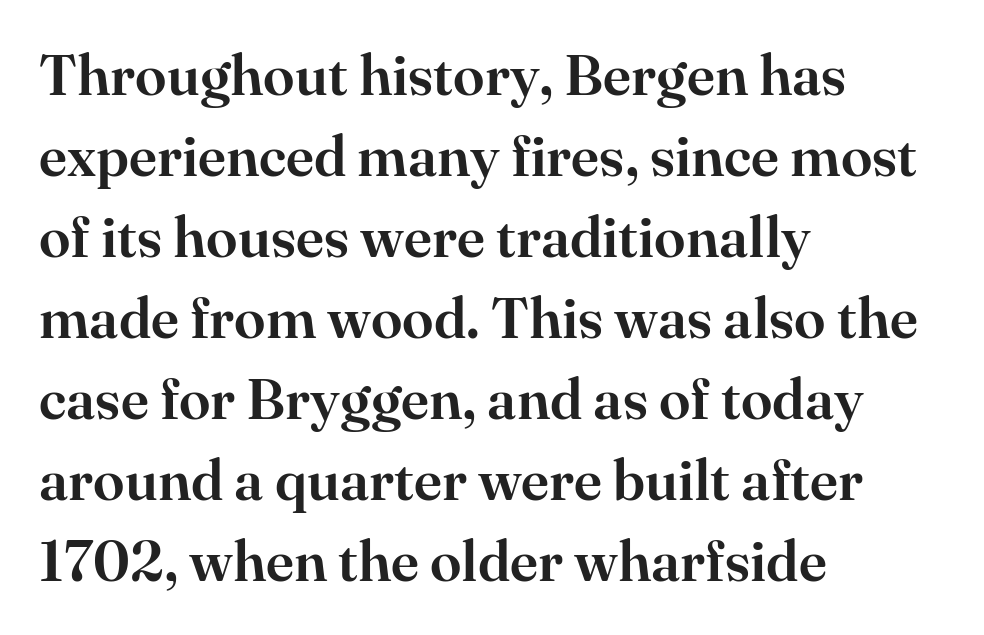
Q: Is the text italic (slanted)? A: No, it is upright.
Q: Is the typeface a serif or a sans-serif typeface? A: Serif.
Q: Is the text underlined? A: No.
Q: How is the paragraph aligned? A: Left-aligned.
Q: Is the spacing between letters normal or unusually wide? A: Normal.
Q: Is the spacing between lines tight, normal or loose? A: Normal.
Q: Width (condensed, normal, or wide)? A: Normal.
Q: Stroke contrast? A: High.
Q: x-height? A: Small.
Q: Monospaced? A: No.
